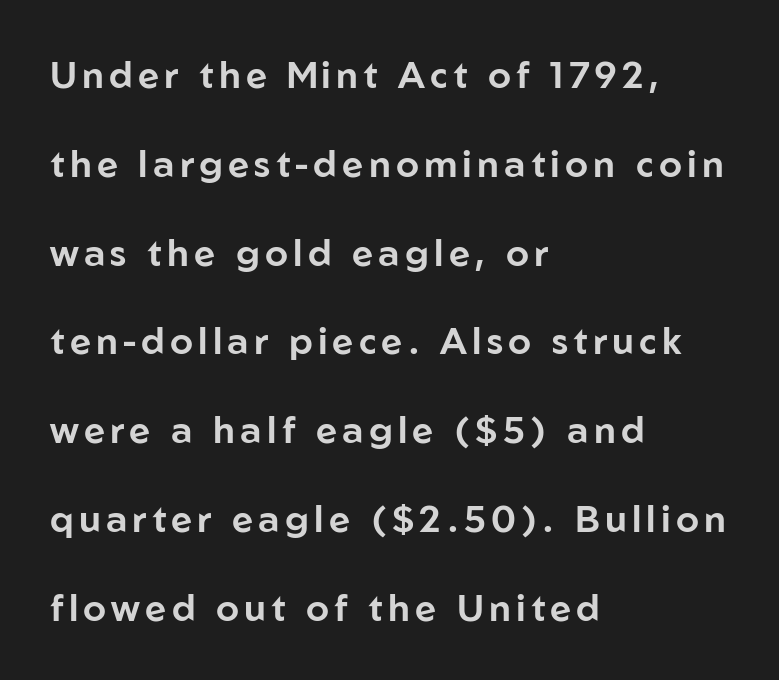
{"serif": "no", "italic": "no", "width": "normal", "stroke_contrast": "low", "x_height": "medium", "monospaced": "no", "underline": "no", "align": "left", "line_spacing": "loose", "line_spacing_ratio": 2.4, "glyph_px": 37}
